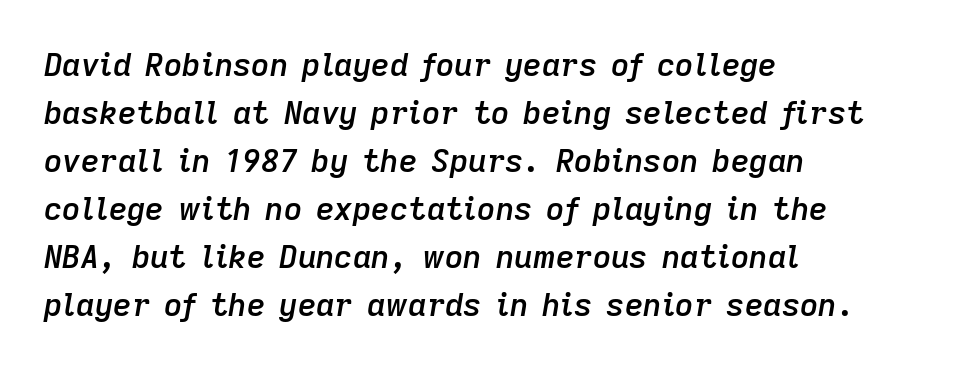
How would I describe the line gaps? Plain and ordinary. Tracking value appears to be zero — textbook default spacing. The glyphs look as if they've been sheared to an angle. One-word summary of the alignment: left.
